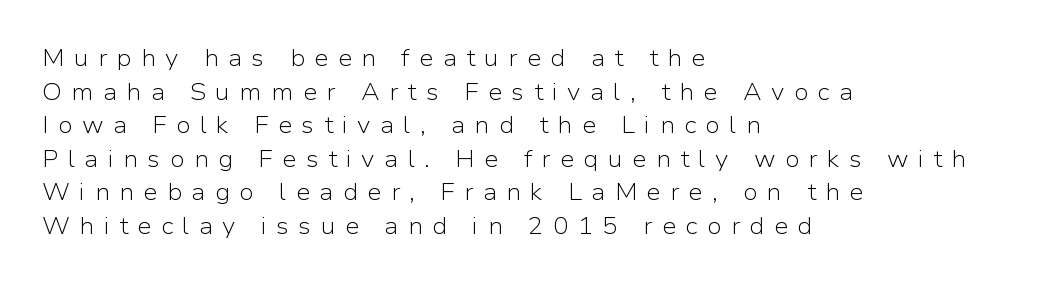
{"italic": "no", "bold": "no", "underline": "no", "align": "left", "line_spacing": "normal", "line_spacing_ratio": 1.46, "letter_spacing": "wide", "letter_spacing_em": 0.41, "glyph_px": 23}
